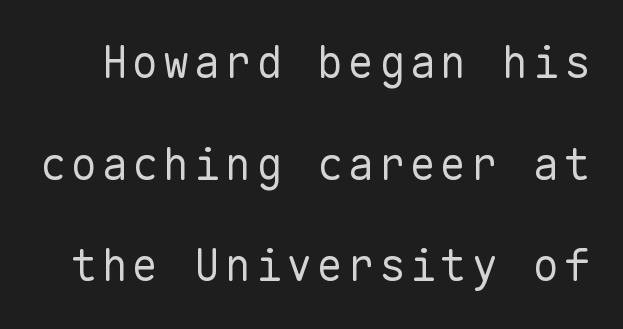
The image shows 44 px regular-weight sans-serif type, upright, monospaced; set loose line spacing (2.31x), not underlined; low stroke contrast and a medium x-height.
